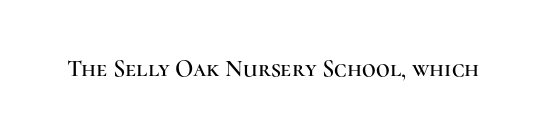
Q: Is the text italic (slanted)? A: No, it is upright.
Q: Is the text underlined? A: No.
Q: Is the spacing between letters normal or unusually wide? A: Normal.
